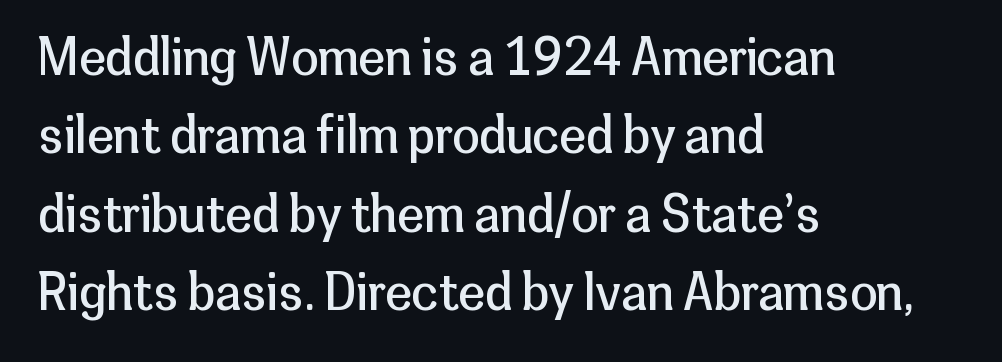
{"serif": "no", "italic": "no", "bold": "no", "weight": "regular", "width": "normal", "stroke_contrast": "low", "x_height": "medium", "monospaced": "no", "underline": "no", "align": "left", "line_spacing": "normal", "line_spacing_ratio": 1.6, "letter_spacing": "normal", "letter_spacing_em": 0.0, "glyph_px": 49}
